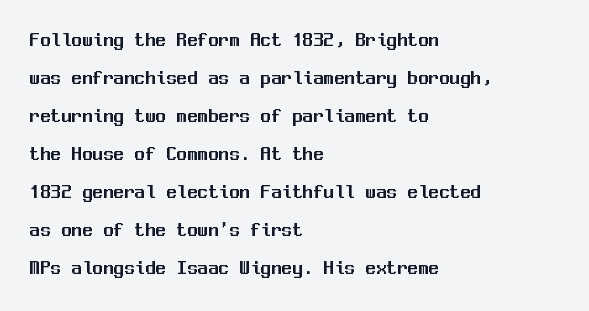
The space directly below the letters is spotless. The line texture is even and compact thanks to regular tracking. This sample uses an upright cut, with every glyph sitting square on the baseline. Reading down the block, your eye returns to a fixed left position each line.
